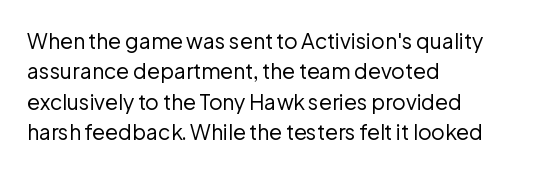
{"italic": "no", "bold": "no", "underline": "no", "align": "left", "line_spacing": "normal", "line_spacing_ratio": 1.45, "letter_spacing": "normal", "letter_spacing_em": 0.0, "glyph_px": 21}
